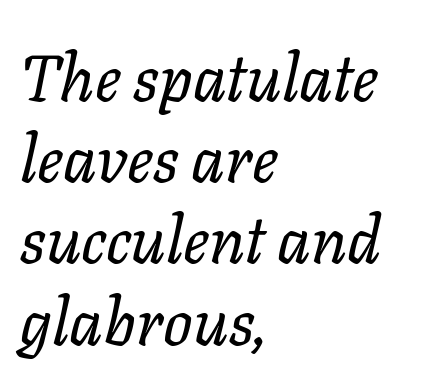
{"italic": "yes", "lean": "right", "slant_degrees": 11, "bold": "no", "weight": "regular", "width": "normal", "stroke_contrast": "low", "x_height": "medium", "monospaced": "no", "underline": "no", "align": "left", "line_spacing": "normal", "line_spacing_ratio": 1.25, "letter_spacing": "normal", "letter_spacing_em": 0.0, "glyph_px": 65}
